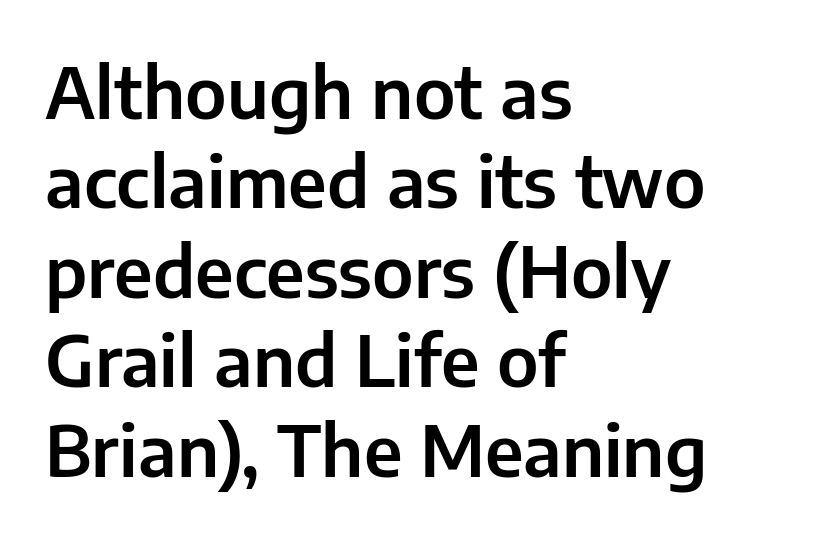
The image shows 71 px sans-serif type, upright; set left-aligned, normal line spacing (1.26x), normal letter spacing, not underlined; low stroke contrast and a medium x-height.
